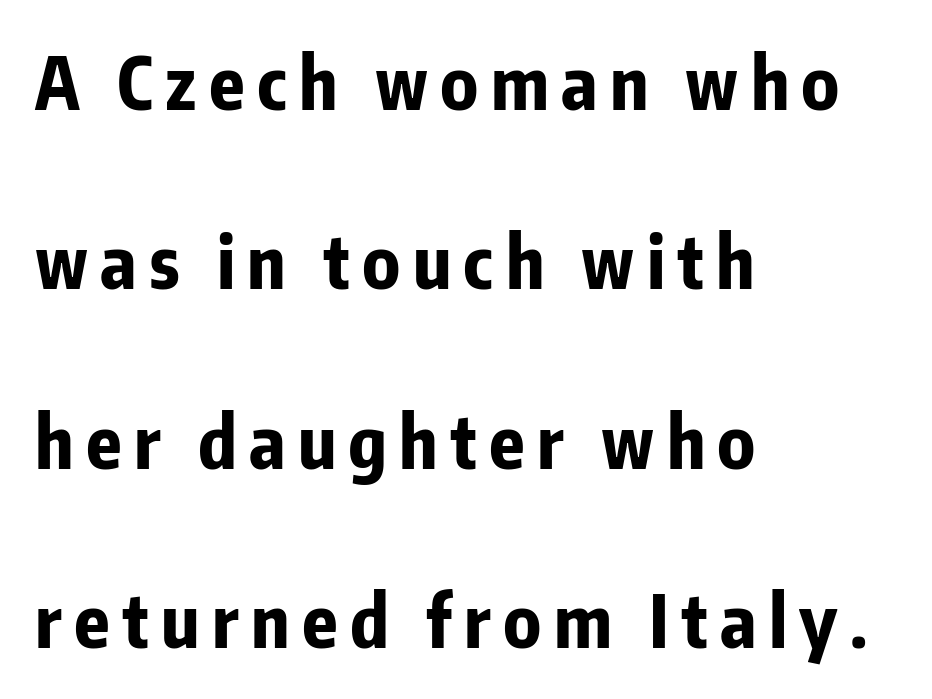
The image shows 72 px bold, condensed sans-serif type, upright; set left-aligned, loose line spacing (2.49x), not underlined; low stroke contrast and a medium x-height.
